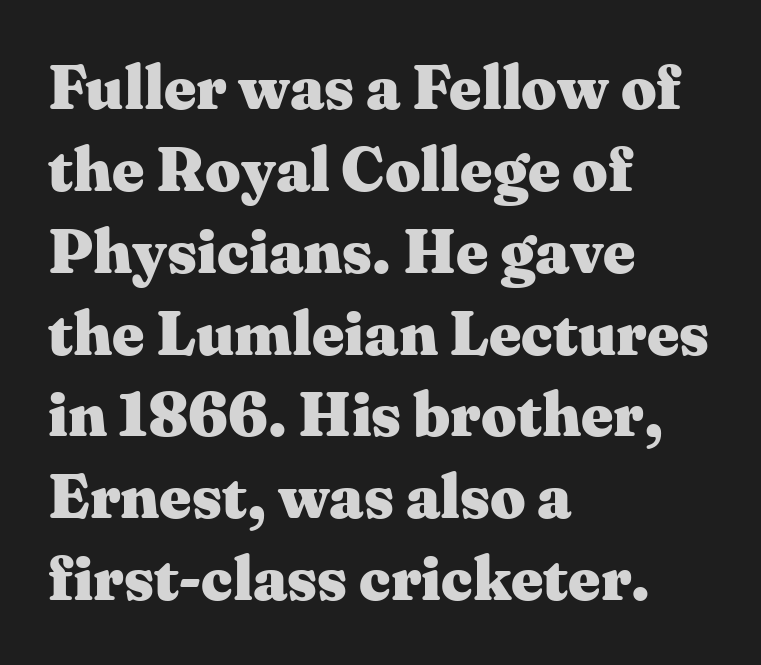
The leading is moderate, giving the passage an even texture. The type family on display is of the serif kind. Nobody drew a line under any word here. A typesetter would mark this as roman, not italic. This sample has the flowing, uneven cadence of proportional lettering.
